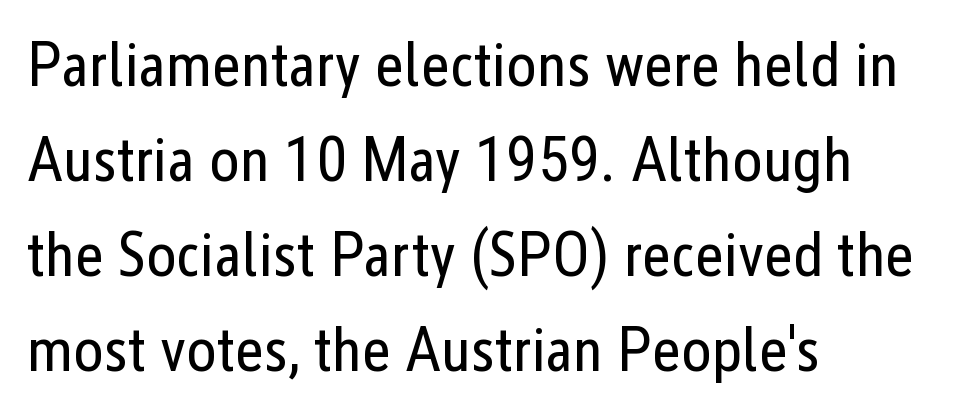
A classic flush-left, rag-right setting is used for this passage. A clean baseline with only descenders dipping below it. This rendering leaves character spacing at its baseline value. Is this a sans? Yes — the strokes have no serifs. Is this a fixed-width face? No — the glyphs have proportional, varying widths.
